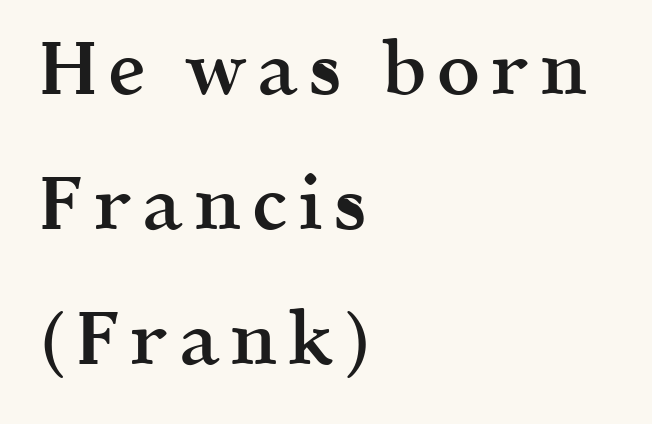
I'd describe the lettering as semibold — firm but not a full bold. These lines are rendered in a variable-pitch font. The rag falls on the right side of this text block. No word sits above an underline. The font's upright variant was chosen for this text. Look at the bottom of the vertical strokes: they flare into serifs here.
